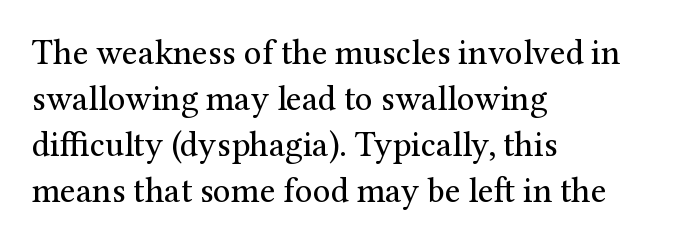
Q: Is the text bold? A: No.
Q: Is the text italic (slanted)? A: No, it is upright.
Q: Is the typeface a serif or a sans-serif typeface? A: Serif.
Q: Is the text underlined? A: No.
Q: How is the paragraph aligned? A: Left-aligned.
Q: Is the spacing between letters normal or unusually wide? A: Normal.
Q: Is the spacing between lines tight, normal or loose? A: Normal.
Q: Width (condensed, normal, or wide)? A: Normal.
Q: Stroke contrast? A: Medium.
Q: x-height? A: Medium.
Q: Monospaced? A: No.
